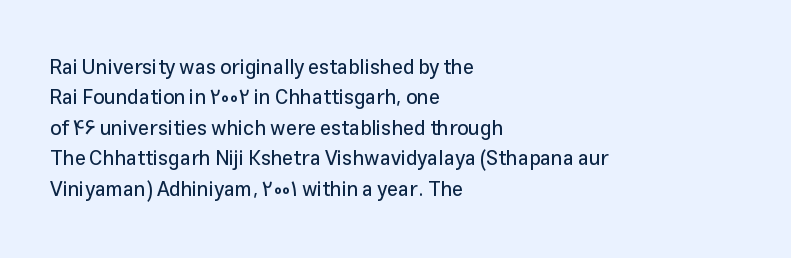
{"italic": "no", "underline": "no", "align": "left", "line_spacing": "normal", "line_spacing_ratio": 1.52, "letter_spacing": "normal", "letter_spacing_em": 0.0, "glyph_px": 20}
